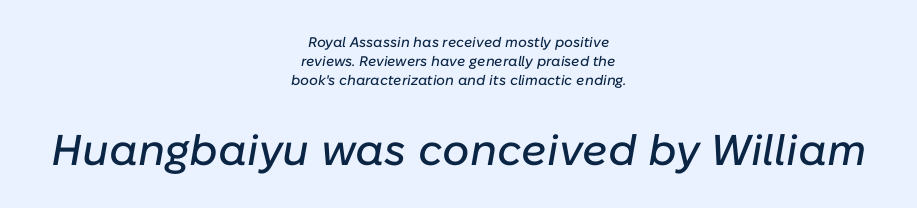
The image shows 43 px text type, italic (leaning right); set centered, normal line spacing (1.37x), normal letter spacing, not underlined; the second (bottom) block is 3.07x larger; low stroke contrast and a medium x-height.
